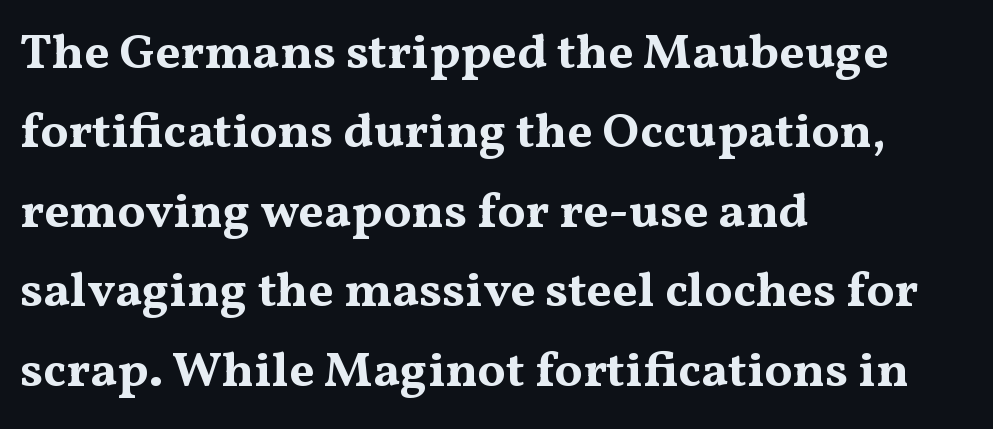
Tall strokes in this sample are plumb rather than angled. The specimen omits any rule beneath the text block's lines. Letterform terminals end in serifs throughout the passage. Character widths vary here, with narrow letters taking less room than wide ones. Which margin do the lines hug? The left one — the right edge is uneven.
